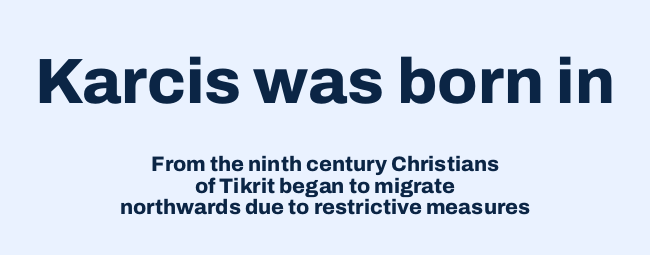
{"serif": "no", "italic": "no", "bold": "yes", "weight": "bold", "width": "normal", "stroke_contrast": "low", "x_height": "medium", "monospaced": "no", "underline": "no", "align": "center", "line_spacing": "tight", "line_spacing_ratio": 1.02, "letter_spacing": "normal", "letter_spacing_em": 0.0, "larger_block": "first", "size_ratio": 3.05, "glyph_px": 64}
